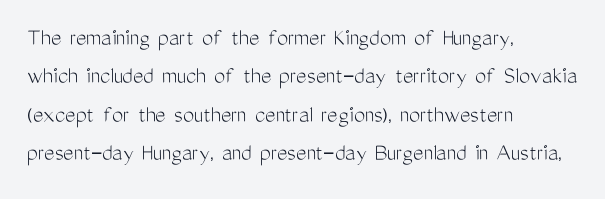
This sample uses an upright cut, with every glyph sitting square on the baseline. The string is rendered with underlining switched off. Tracking value appears to be zero — textbook default spacing. The lines in this sample share a left origin and differ only in where they stop. Vertical spacing — default.
